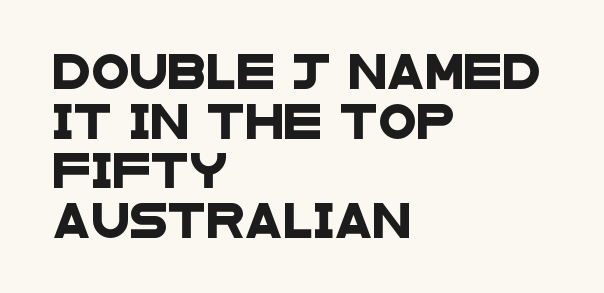
{"serif": "no", "width": "wide", "stroke_contrast": "low", "x_height": "large", "monospaced": "no", "underline": "no", "align": "left", "line_spacing": "normal", "line_spacing_ratio": 1.42, "letter_spacing": "normal", "letter_spacing_em": 0.0, "glyph_px": 35}
